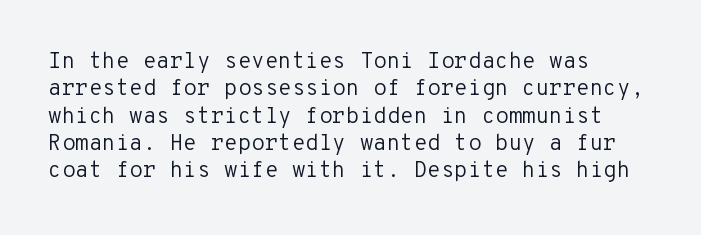
Q: Is the text bold? A: No.
Q: Is the text italic (slanted)? A: No, it is upright.
Q: Is the text underlined? A: No.
Q: How is the paragraph aligned? A: Left-aligned.
Q: Is the spacing between letters normal or unusually wide? A: Normal.
